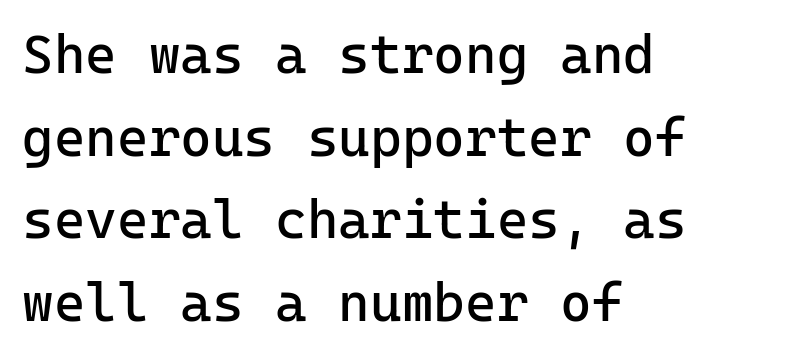
Words float on clear page, feet unadorned. Caption: standard tracking, unaltered. The lettering stays uniformly vertical, giving the passage a roman look. Line beginnings align vertically; line endings do not.
